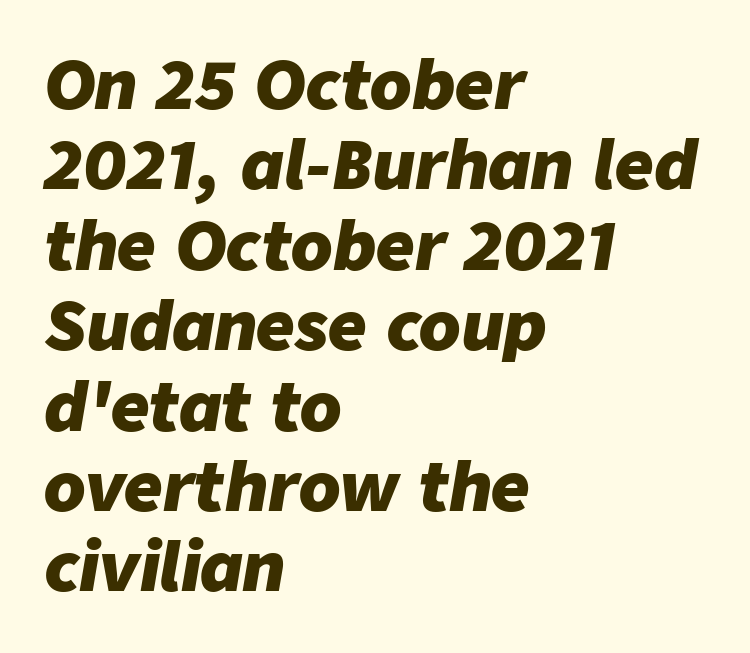
{"italic": "yes", "lean": "right", "slant_degrees": 9, "bold": "yes", "weight": "heavy", "width": "normal", "stroke_contrast": "low", "x_height": "medium", "monospaced": "no", "underline": "no", "align": "left", "line_spacing_ratio": 1.2, "letter_spacing": "normal", "letter_spacing_em": 0.0, "glyph_px": 67}
